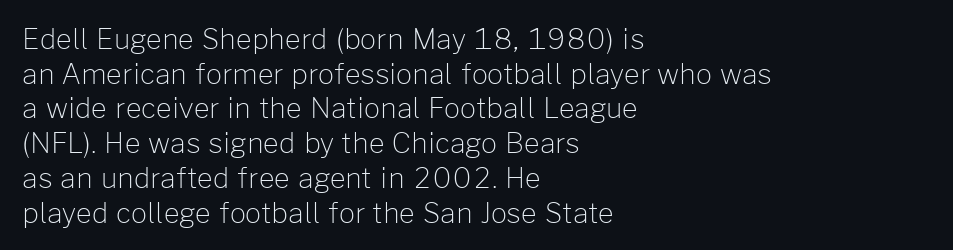
The image shows 28 px light sans-serif type, upright; set left-aligned, line spacing 1.24x, normal letter spacing, not underlined; low stroke contrast and a medium x-height.
